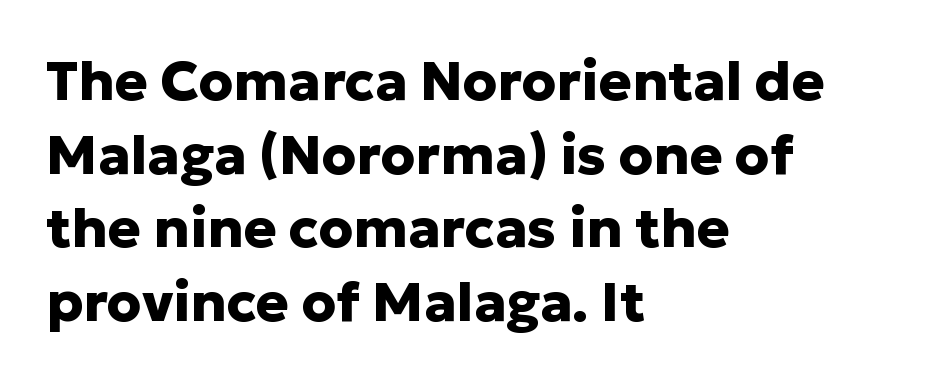
The image shows 55 px heavy sans-serif type, upright; set left-aligned, normal line spacing (1.34x), normal letter spacing, not underlined; low stroke contrast and a medium x-height.
